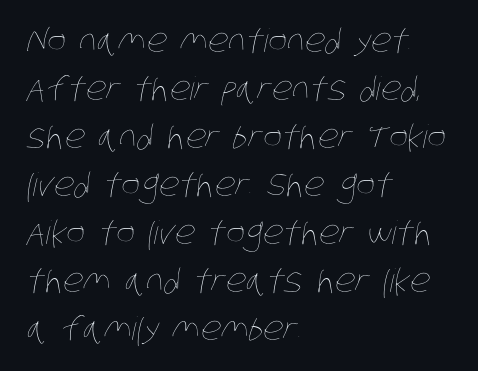
This block has exactly the height ordinary leading produces. The lines in this sample share a left origin and differ only in where they stop. Caption: face not bold, strokes unweighted. The letters advance in unequal steps, a hallmark of proportional type. The specimen omits any rule beneath the text block's lines.
